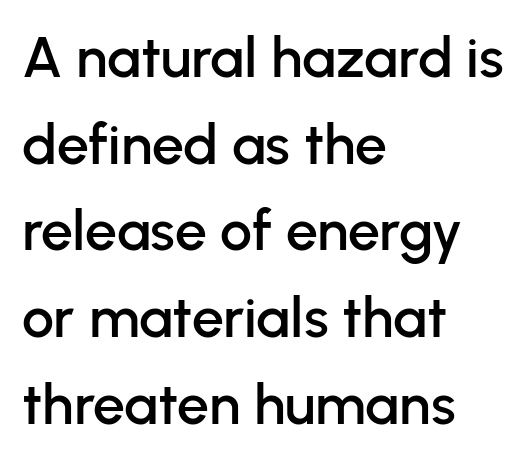
Q: Is the text italic (slanted)? A: No, it is upright.
Q: Is the typeface a serif or a sans-serif typeface? A: Sans-serif.
Q: Is the text underlined? A: No.
Q: How is the paragraph aligned? A: Left-aligned.
Q: Is the spacing between letters normal or unusually wide? A: Normal.
Q: Is the spacing between lines tight, normal or loose? A: Normal.
Q: Width (condensed, normal, or wide)? A: Normal.
Q: Stroke contrast? A: Low.
Q: x-height? A: Medium.
Q: Monospaced? A: No.
